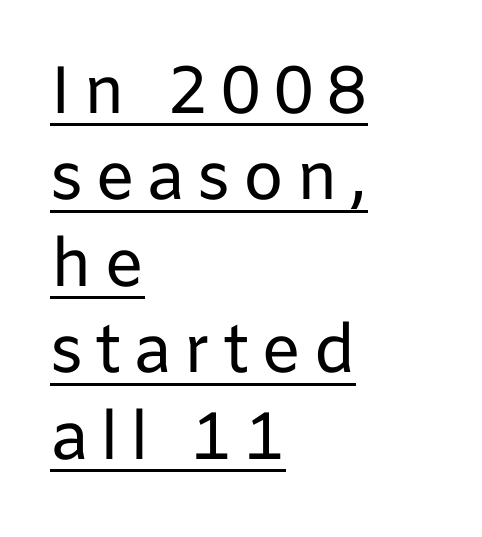
{"serif": "no", "italic": "no", "bold": "no", "weight": "regular", "width": "normal", "stroke_contrast": "low", "x_height": "medium", "monospaced": "no", "underline": "yes", "align": "left", "line_spacing": "normal", "line_spacing_ratio": 1.29, "glyph_px": 67}
